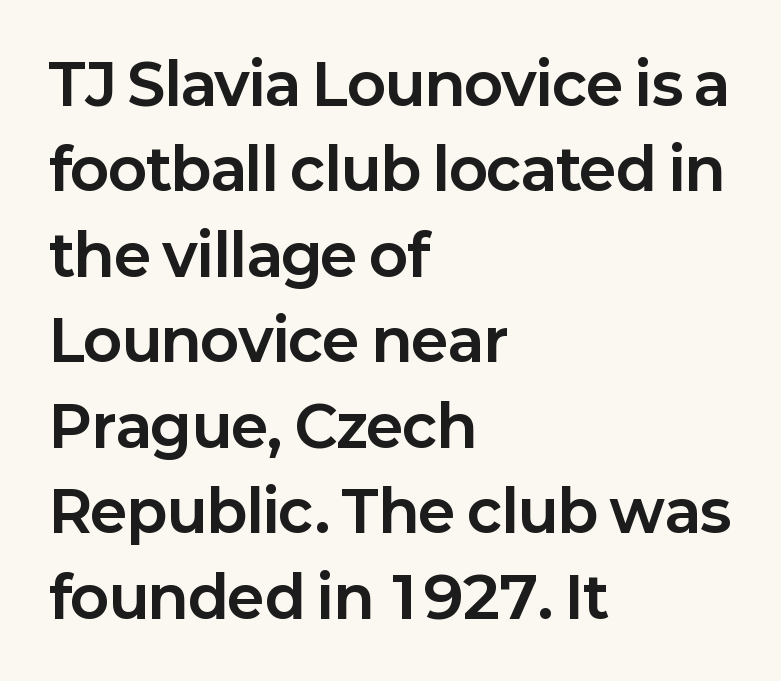
The rag falls on the right side of this text block. Letter spacing: default. Do the letters lean? They stand straight. Underlining? Definitely not there. Vertically, the passage feels balanced, rows spaced as you'd expect. Do the characters align in a grid? No, the font is proportional.
